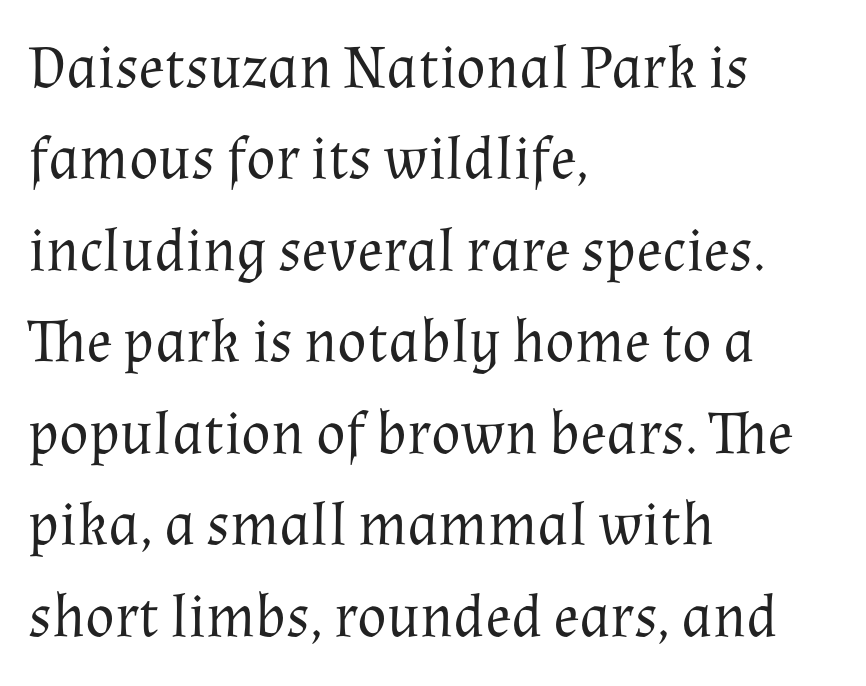
Line beginnings align vertically; line endings do not. Counters stay open thanks to moderate or lighter strokes. Letter spacing: default. The leading is moderate, giving the passage an even texture.
